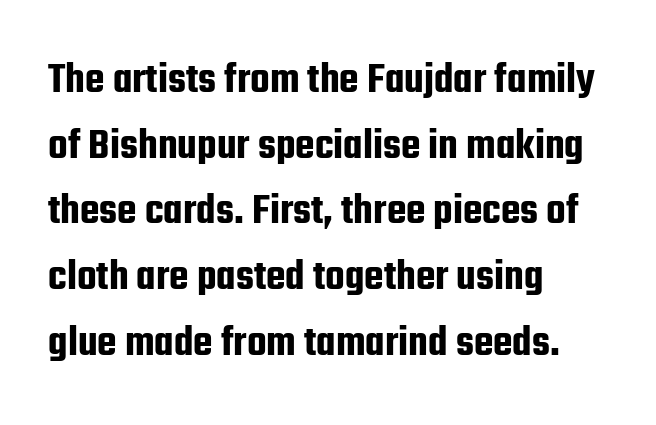
{"serif": "no", "italic": "no", "width": "condensed", "stroke_contrast": "low", "x_height": "medium", "monospaced": "no", "underline": "no", "align": "left", "line_spacing": "normal", "line_spacing_ratio": 1.46, "letter_spacing": "normal", "letter_spacing_em": 0.0, "glyph_px": 45}
